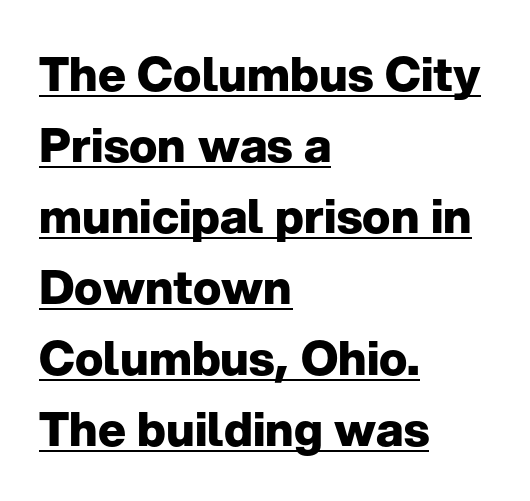
Q: Is the text bold? A: Yes.
Q: Is the text italic (slanted)? A: No, it is upright.
Q: Is the typeface a serif or a sans-serif typeface? A: Sans-serif.
Q: Is the text underlined? A: Yes.
Q: How is the paragraph aligned? A: Left-aligned.
Q: Is the spacing between letters normal or unusually wide? A: Normal.
Q: Is the spacing between lines tight, normal or loose? A: Normal.
Q: Width (condensed, normal, or wide)? A: Normal.
Q: Stroke contrast? A: Low.
Q: x-height? A: Medium.
Q: Monospaced? A: No.
